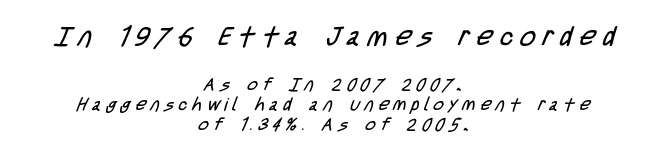
The image shows 27 px text type; set centered, tight line spacing (1.12x), unusually wide letter spacing (+0.27 em), not underlined; the first (top) block is 1.5x larger.
